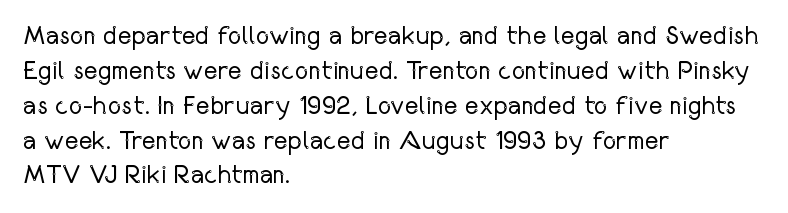
{"italic": "no", "bold": "no", "underline": "no", "align": "left", "line_spacing": "normal", "line_spacing_ratio": 1.34, "letter_spacing": "normal", "letter_spacing_em": 0.0, "glyph_px": 26}
